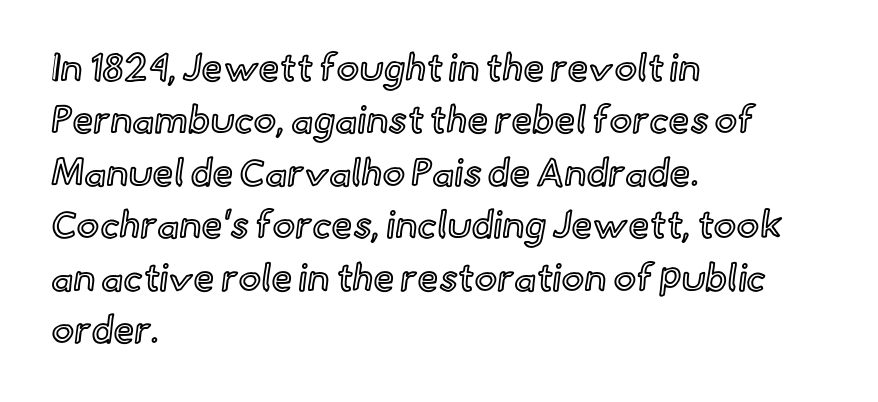
The image shows 38 px text type; set left-aligned, normal line spacing (1.38x), normal letter spacing, not underlined; a small x-height.
